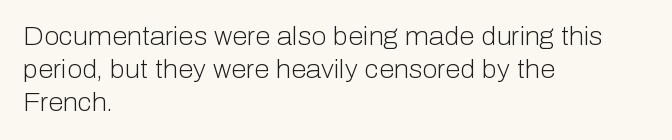
Q: Is the text bold? A: No.
Q: Is the text italic (slanted)? A: No, it is upright.
Q: Is the text underlined? A: No.
Q: How is the paragraph aligned? A: Left-aligned.
Q: Is the spacing between letters normal or unusually wide? A: Normal.
Q: Is the spacing between lines tight, normal or loose? A: Normal.
